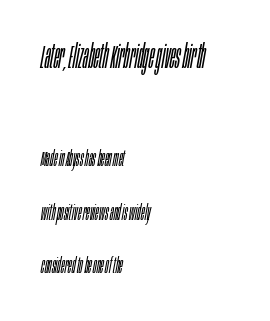
Q: Is the text bold? A: No.
Q: Is the text italic (slanted)? A: Yes, it leans right by about 10 degrees.
Q: Is the text underlined? A: No.
Q: How is the paragraph aligned? A: Left-aligned.
Q: Is the spacing between letters normal or unusually wide? A: Normal.
Q: Is the spacing between lines tight, normal or loose? A: Loose.
Q: Which block of text is set in a larger size, the first (top) or the second (bottom)? A: The first (top) one.
Q: Width (condensed, normal, or wide)? A: Condensed.
Q: Stroke contrast? A: Low.
Q: x-height? A: Large.
Q: Monospaced? A: No.
